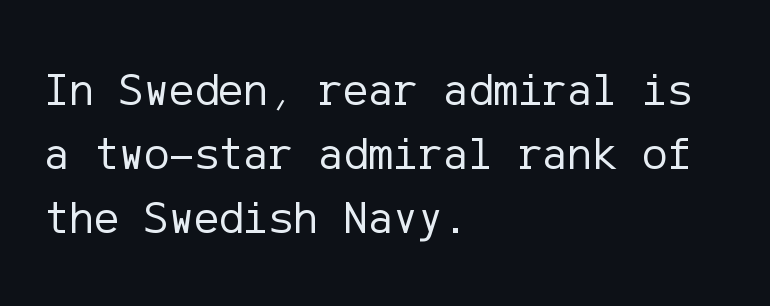
The image shows 47 px regular-weight sans-serif type, upright; set left-aligned, normal line spacing (1.36x), normal letter spacing, not underlined; low stroke contrast and a medium x-height.
